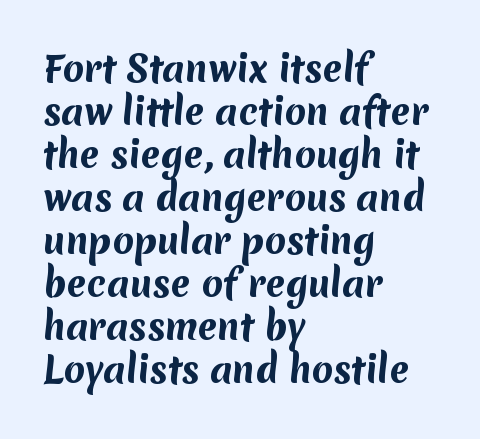
{"serif": "no", "bold": "yes", "weight": "bold", "width": "normal", "stroke_contrast": "medium", "x_height": "medium", "monospaced": "no", "underline": "no", "align": "left", "line_spacing_ratio": 1.23, "letter_spacing": "normal", "letter_spacing_em": 0.0, "glyph_px": 35}
